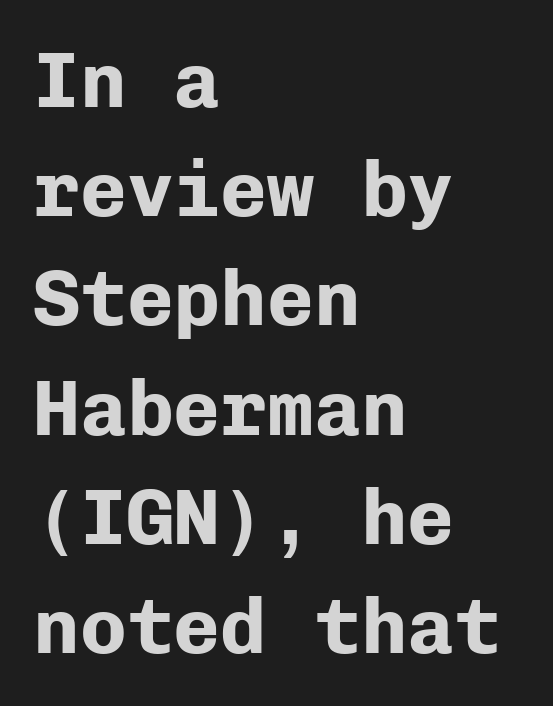
The image shows 78 px bold sans-serif type, upright, monospaced; set left-aligned, normal line spacing (1.4x), normal letter spacing, not underlined; low stroke contrast and a medium x-height.
